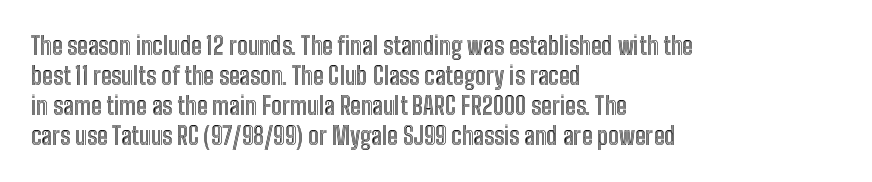
The lines in this sample share a left origin and differ only in where they stop. Tracking here is standard; glyphs follow each other at the usual distance. How would I describe the line gaps? Plain and ordinary. You can tell it's not italic because the verticals are truly vertical.
